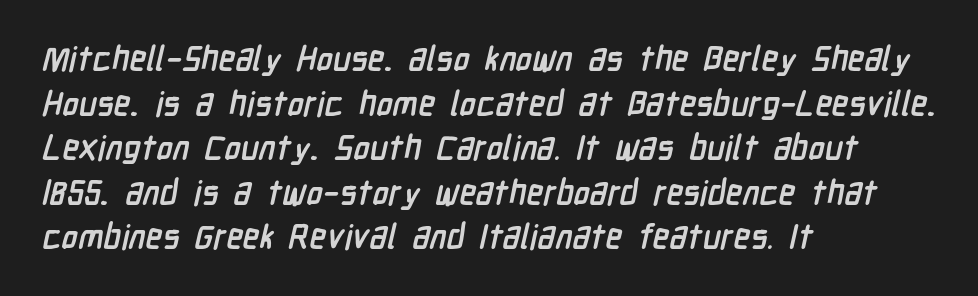
Q: Is the text bold? A: Yes.
Q: Is the typeface a serif or a sans-serif typeface? A: Sans-serif.
Q: Is the text underlined? A: No.
Q: How is the paragraph aligned? A: Left-aligned.
Q: Is the spacing between letters normal or unusually wide? A: Normal.
Q: Is the spacing between lines tight, normal or loose? A: Normal.
Q: Width (condensed, normal, or wide)? A: Condensed.
Q: Stroke contrast? A: Low.
Q: x-height? A: Medium.
Q: Monospaced? A: No.
